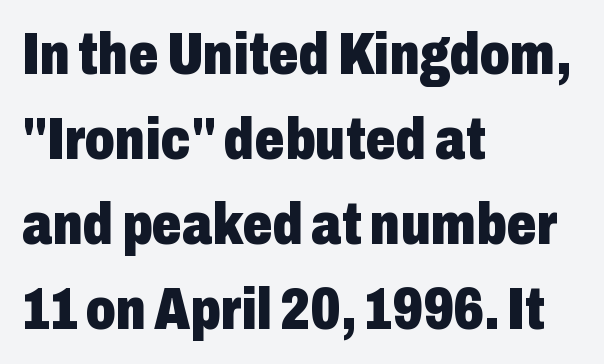
{"serif": "no", "italic": "no", "bold": "yes", "weight": "heavy", "width": "condensed", "stroke_contrast": "low", "x_height": "medium", "monospaced": "no", "underline": "no", "align": "left", "line_spacing": "normal", "line_spacing_ratio": 1.44, "letter_spacing": "normal", "letter_spacing_em": 0.0, "glyph_px": 59}
